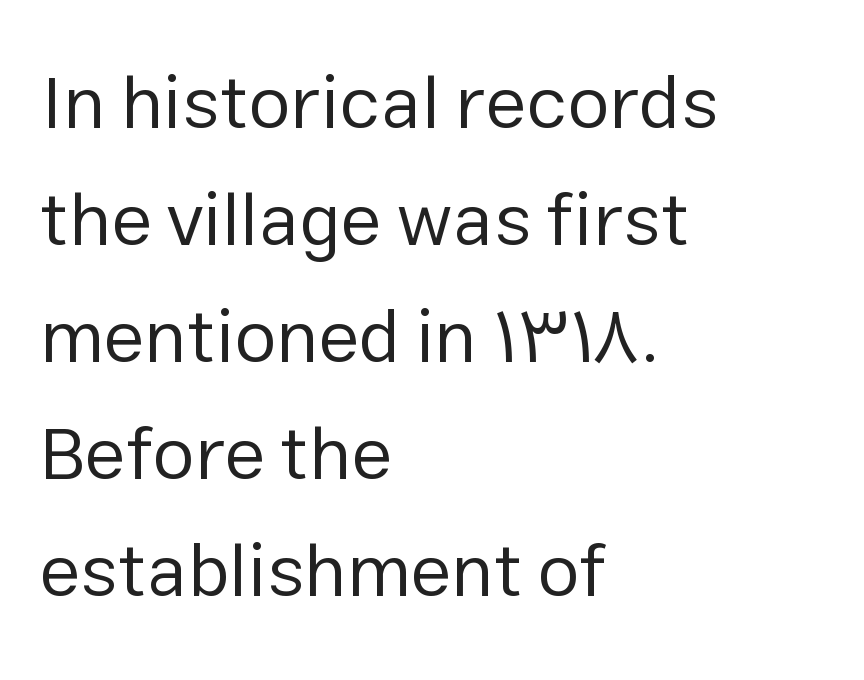
Is this a heavy cut? Hardly; it is regular or lighter. The font's upright variant was chosen for this text. Students, note that the glyphs here touch the page at normal intervals. This rendering uses left alignment, leaving the right contour irregular. The letters carry no serifs — their stems end cleanly without finishing strokes.
